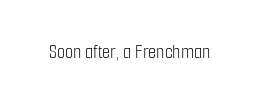
The image shows 21 px text type, upright; set normal letter spacing, not underlined.
